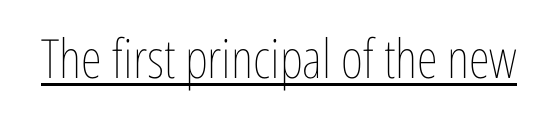
This is not heavy type; no bold has been used. Posture: upright roman. A typesetter would call this proportional, since set widths differ per character. In designer terms, the underline attribute is active on this setting. Standard letterfit; no display-style spreading of the glyphs.
